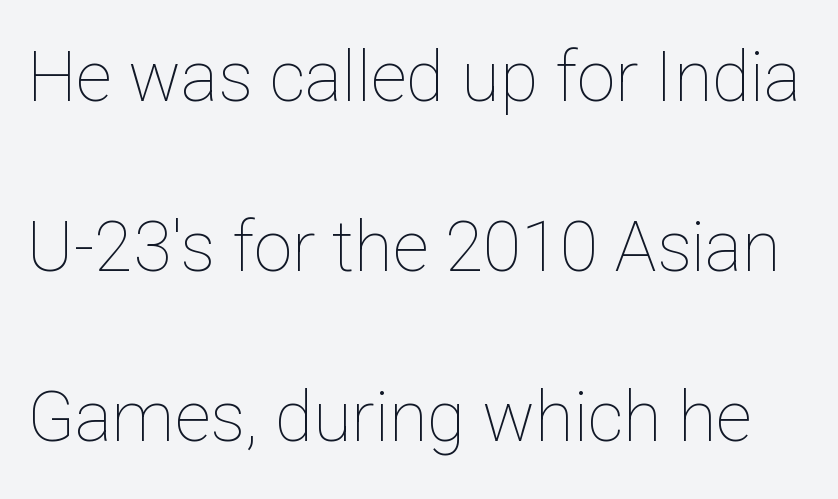
The image shows 70 px thin type, upright; set loose line spacing (2.43x), normal letter spacing, not underlined; low stroke contrast and a medium x-height.
